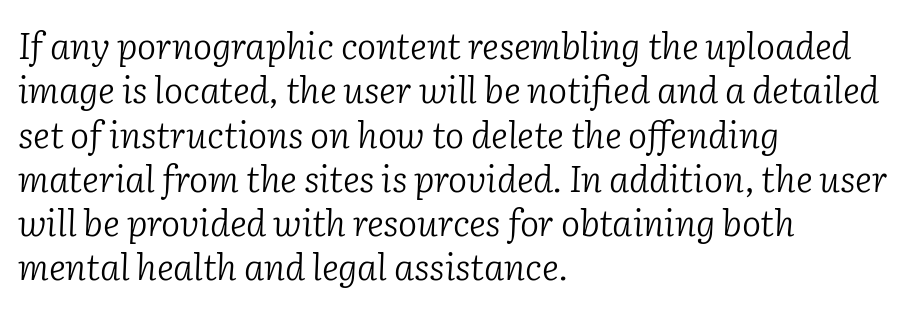
Q: Is the text bold? A: No.
Q: Is the text italic (slanted)? A: Yes, it leans right by about 2 degrees.
Q: Is the typeface a serif or a sans-serif typeface? A: Serif.
Q: Is the text underlined? A: No.
Q: How is the paragraph aligned? A: Left-aligned.
Q: Is the spacing between letters normal or unusually wide? A: Normal.
Q: Width (condensed, normal, or wide)? A: Normal.
Q: Stroke contrast? A: Low.
Q: x-height? A: Medium.
Q: Monospaced? A: No.
